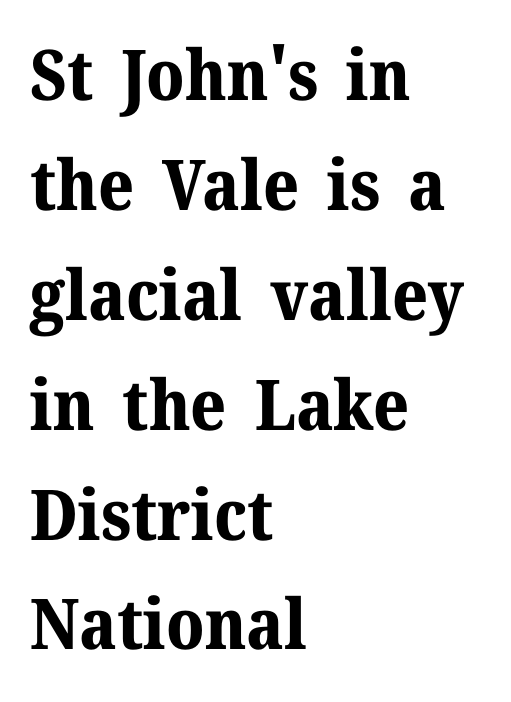
The font family rendered here belongs to the serif group. Letters rest on an invisible, unmarked baseline. Spacing between characters is what you'd get straight out of the box. Compared with typical paragraphs, the rows here are spaced about the same. Do the characters align in a grid? No, the font is proportional. Summary of weight: heavy, a full bold.
